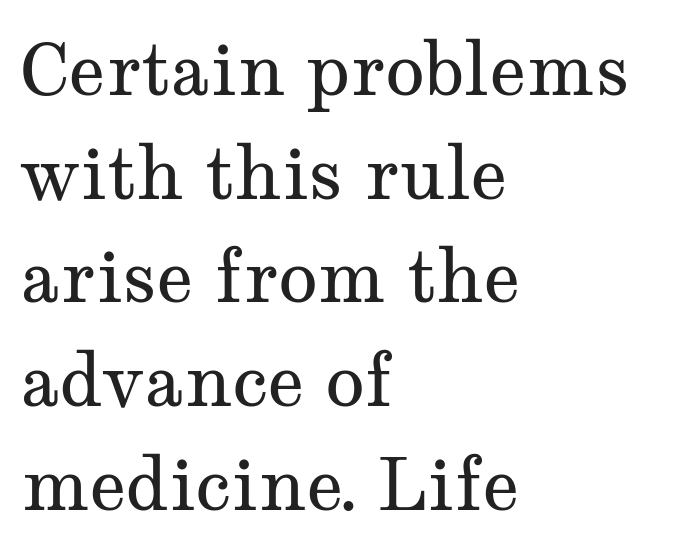
Q: Is the text bold? A: No.
Q: Is the text italic (slanted)? A: No, it is upright.
Q: Is the typeface a serif or a sans-serif typeface? A: Serif.
Q: Is the text underlined? A: No.
Q: How is the paragraph aligned? A: Left-aligned.
Q: Is the spacing between letters normal or unusually wide? A: Normal.
Q: Is the spacing between lines tight, normal or loose? A: Normal.
Q: Width (condensed, normal, or wide)? A: Wide.
Q: Stroke contrast? A: Medium.
Q: x-height? A: Medium.
Q: Monospaced? A: No.
